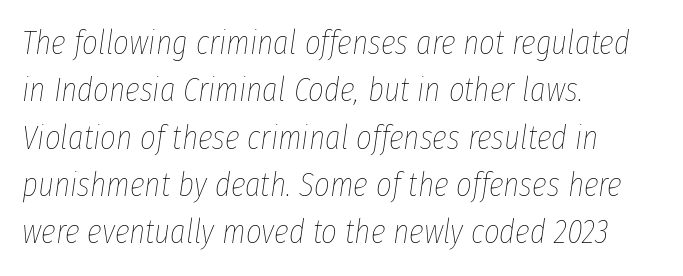
Q: Is the text bold? A: No.
Q: Is the text italic (slanted)? A: Yes, it leans right by about 8 degrees.
Q: Is the text underlined? A: No.
Q: How is the paragraph aligned? A: Left-aligned.
Q: Is the spacing between letters normal or unusually wide? A: Normal.
Q: Is the spacing between lines tight, normal or loose? A: Normal.
Q: Width (condensed, normal, or wide)? A: Condensed.
Q: Stroke contrast? A: Low.
Q: x-height? A: Medium.
Q: Monospaced? A: No.
